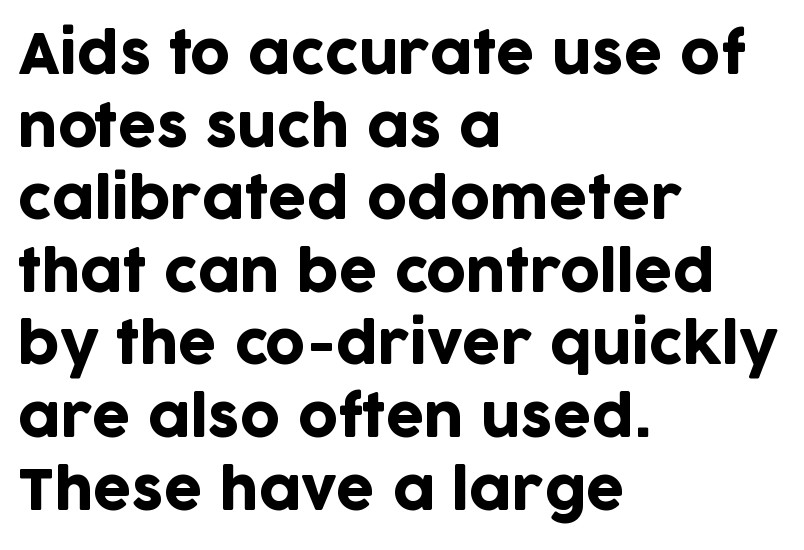
Q: Is the text italic (slanted)? A: No, it is upright.
Q: Is the typeface a serif or a sans-serif typeface? A: Sans-serif.
Q: Is the text underlined? A: No.
Q: How is the paragraph aligned? A: Left-aligned.
Q: Is the spacing between letters normal or unusually wide? A: Normal.
Q: Is the spacing between lines tight, normal or loose? A: Normal.
Q: Width (condensed, normal, or wide)? A: Normal.
Q: Stroke contrast? A: Low.
Q: x-height? A: Large.
Q: Monospaced? A: No.
